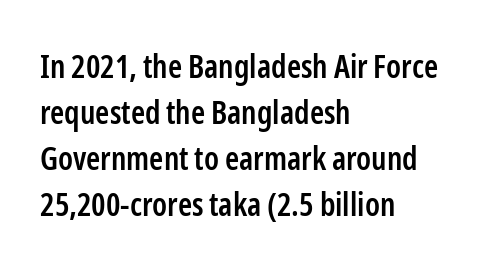
{"serif": "no", "italic": "no", "bold": "semi", "weight": "semibold", "width": "condensed", "stroke_contrast": "low", "x_height": "medium", "monospaced": "no", "underline": "no", "align": "left", "line_spacing": "normal", "line_spacing_ratio": 1.44, "letter_spacing": "normal", "letter_spacing_em": 0.0, "glyph_px": 32}
